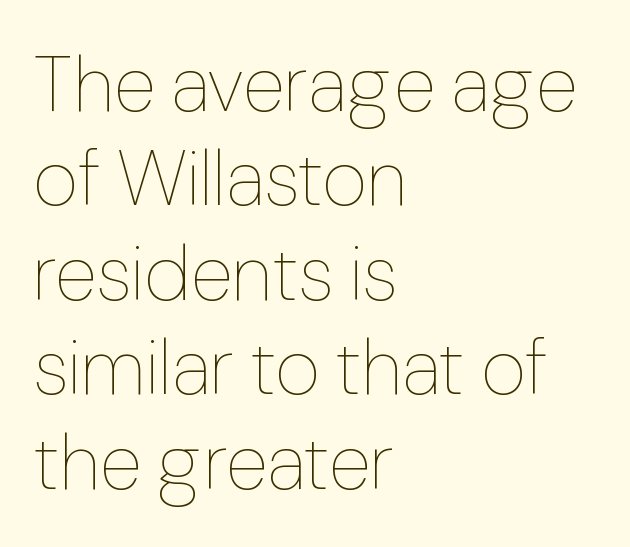
Q: Is the text bold? A: No.
Q: Is the text italic (slanted)? A: No, it is upright.
Q: Is the text underlined? A: No.
Q: How is the paragraph aligned? A: Left-aligned.
Q: Is the spacing between letters normal or unusually wide? A: Normal.
Q: Width (condensed, normal, or wide)? A: Normal.
Q: Stroke contrast? A: Low.
Q: x-height? A: Medium.
Q: Monospaced? A: No.
